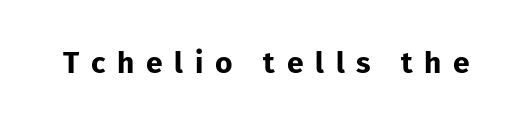
Look at the bottom of the vertical strokes: they stop flat, with no serifs. A clean baseline with only descenders dipping below it. Is there any slant? The stems are plumb. Set as a true bold cut, around the 700 mark. The horizontal fit of the characters is loose and conspicuously gappy. Do the characters align in a grid? No, the font is proportional.
